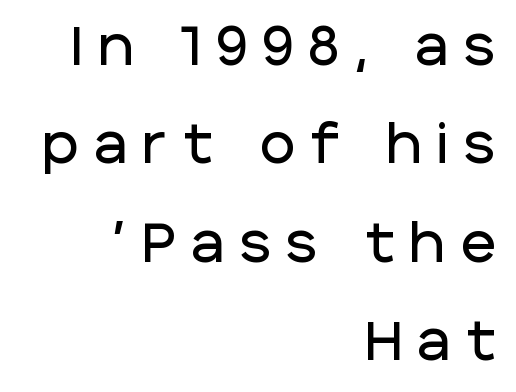
{"serif": "no", "italic": "no", "width": "normal", "stroke_contrast": "low", "x_height": "large", "monospaced": "no", "underline": "no", "align": "right", "line_spacing_ratio": 1.82, "letter_spacing": "wide", "letter_spacing_em": 0.29, "glyph_px": 54}
